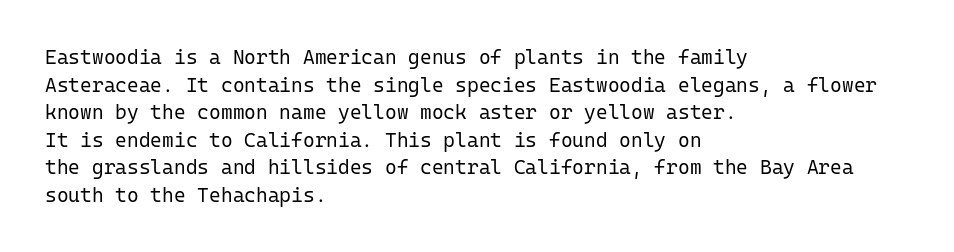
This rendering leaves character spacing at its baseline value. These lines stack with their left ends in a neat column. Reading down the column, the eye jumps a familiar distance to each next line. Stroke mass is kept to a normal reading level or below. Unlike italic type, these characters show no tilt at all. No word sits above an underline.
